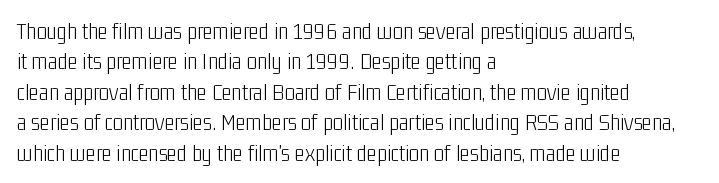
{"italic": "no", "bold": "no", "underline": "no", "align": "left", "line_spacing": "normal", "line_spacing_ratio": 1.27, "letter_spacing": "normal", "letter_spacing_em": 0.0, "glyph_px": 24}
